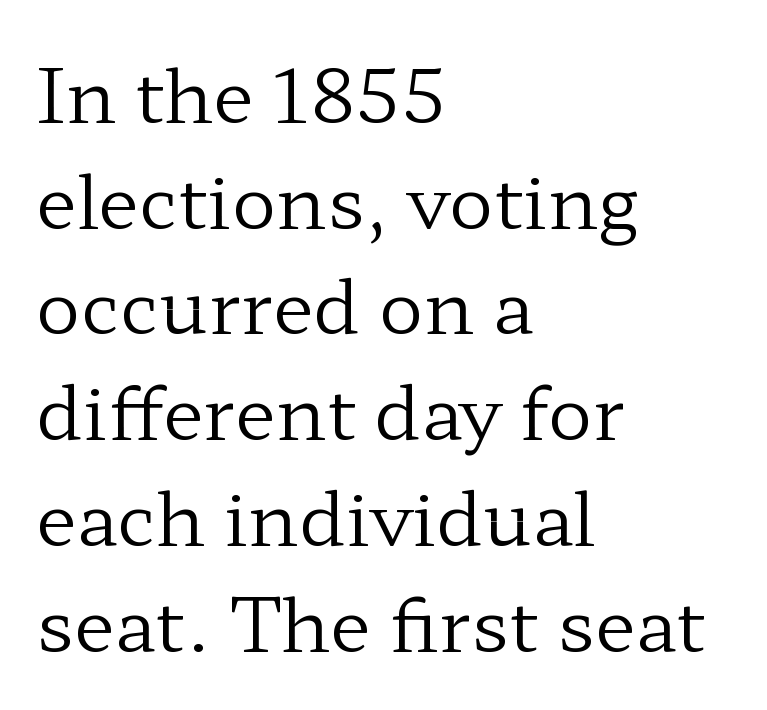
{"serif": "yes", "italic": "no", "bold": "no", "weight": "regular", "width": "wide", "stroke_contrast": "low", "x_height": "medium", "monospaced": "no", "underline": "no", "align": "left", "line_spacing": "normal", "line_spacing_ratio": 1.41, "letter_spacing": "normal", "letter_spacing_em": 0.0, "glyph_px": 75}
